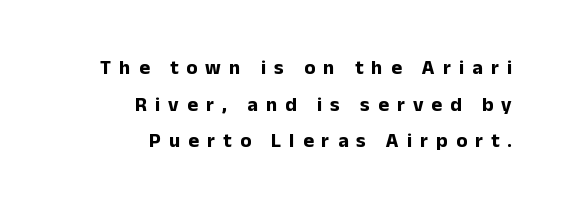
Q: Is the text bold? A: Yes.
Q: Is the text italic (slanted)? A: No, it is upright.
Q: Is the text underlined? A: No.
Q: How is the paragraph aligned? A: Right-aligned.
Q: Is the spacing between letters normal or unusually wide? A: Unusually wide.
